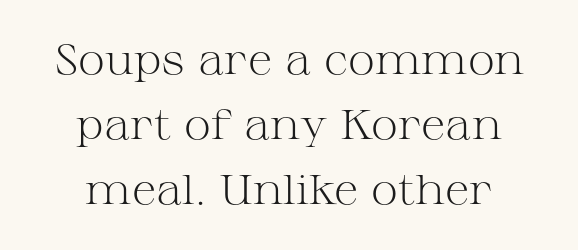
When letters stand straight like this, we call the style roman or upright. Visually the block forms a symmetrical silhouette, jagged on both flanks. Little horizontal feet cap the strokes, marking this as serif type. The zone under the glyphs is completely vacant. A typesetter would call this proportional, since set widths differ per character. The font is comparable to plain body text, perhaps lighter.
